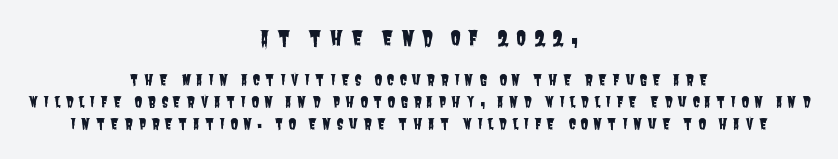
{"underline": "no", "align": "center", "line_spacing": "normal", "line_spacing_ratio": 1.59, "letter_spacing": "wide", "letter_spacing_em": 0.36, "larger_block": "first", "size_ratio": 1.43, "glyph_px": 20}
